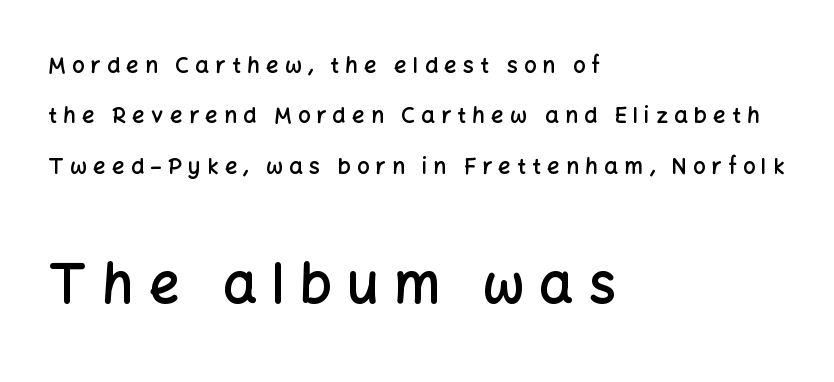
Q: Is the text bold? A: Semi-bold.
Q: Is the text italic (slanted)? A: No, it is upright.
Q: Is the typeface a serif or a sans-serif typeface? A: Sans-serif.
Q: Is the text underlined? A: No.
Q: How is the paragraph aligned? A: Left-aligned.
Q: Is the spacing between letters normal or unusually wide? A: Unusually wide.
Q: Is the spacing between lines tight, normal or loose? A: Loose.
Q: Which block of text is set in a larger size, the first (top) or the second (bottom)? A: The second (bottom) one.
Q: Width (condensed, normal, or wide)? A: Normal.
Q: Stroke contrast? A: Low.
Q: x-height? A: Medium.
Q: Monospaced? A: No.
